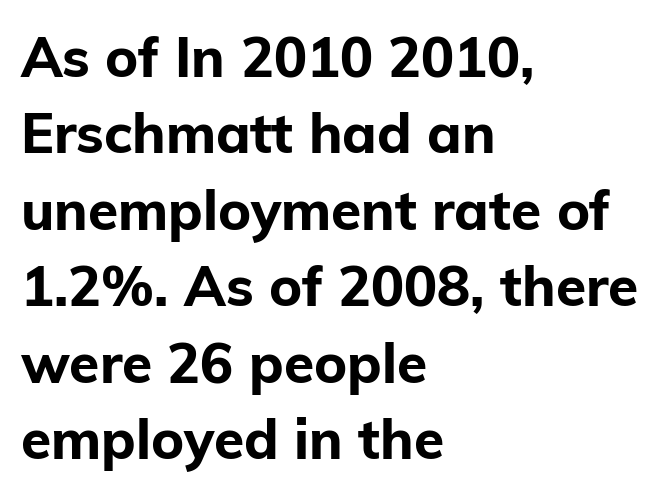
A typesetter would call this proportional, since set widths differ per character. Inter-character spacing is left at the font's built-in metrics. Only glyphs here, with clear space below each row. The passage is arranged the way most books set body copy — flush left. Ordinary non-slanted type is in use. Serif or sans? Sans — the stroke terminals are bare.
